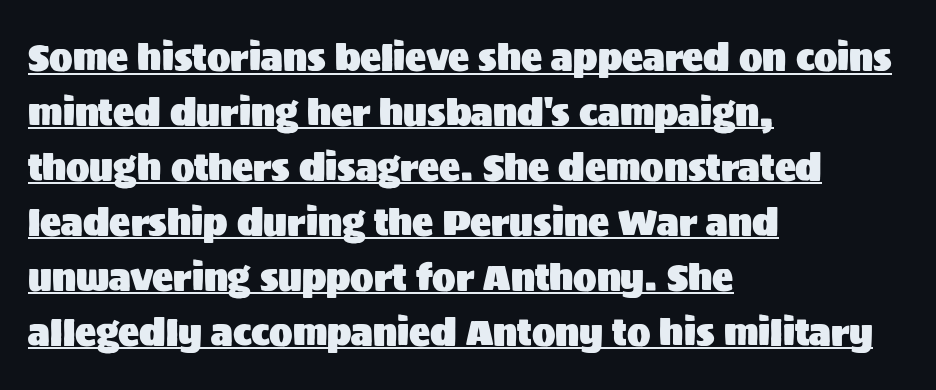
The image shows 35 px sans-serif type, upright; set left-aligned, normal line spacing (1.57x), normal letter spacing, underlined; medium stroke contrast and a large x-height.
